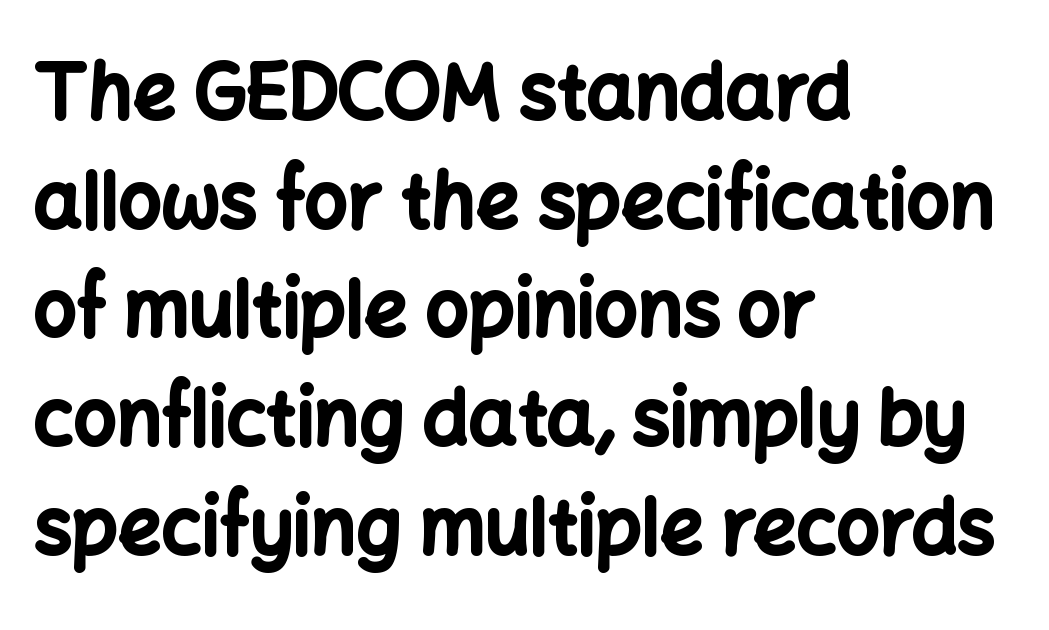
Q: Is the text bold? A: Yes.
Q: Is the text italic (slanted)? A: No, it is upright.
Q: Is the typeface a serif or a sans-serif typeface? A: Sans-serif.
Q: Is the text underlined? A: No.
Q: How is the paragraph aligned? A: Left-aligned.
Q: Is the spacing between letters normal or unusually wide? A: Normal.
Q: Is the spacing between lines tight, normal or loose? A: Normal.
Q: Width (condensed, normal, or wide)? A: Normal.
Q: Stroke contrast? A: Low.
Q: x-height? A: Medium.
Q: Monospaced? A: No.
